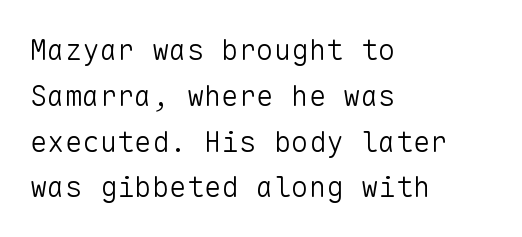
A bare baseline throughout the passage. A student would call this left alignment; a typographer would say flush left, rag right. Quick note: interline space is typical. The text was rendered using a sans face with plain stroke endings. The passage shown is not bold in any degree. The letters march in equal steps, a hallmark of fixed-pitch type.
